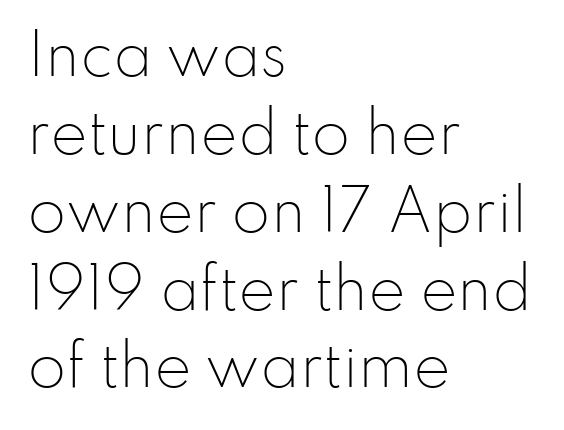
{"serif": "no", "italic": "no", "bold": "no", "weight": "light", "width": "normal", "stroke_contrast": "low", "x_height": "small", "monospaced": "no", "underline": "no", "align": "left", "line_spacing": "normal", "line_spacing_ratio": 1.39, "letter_spacing": "normal", "letter_spacing_em": 0.0, "glyph_px": 56}
